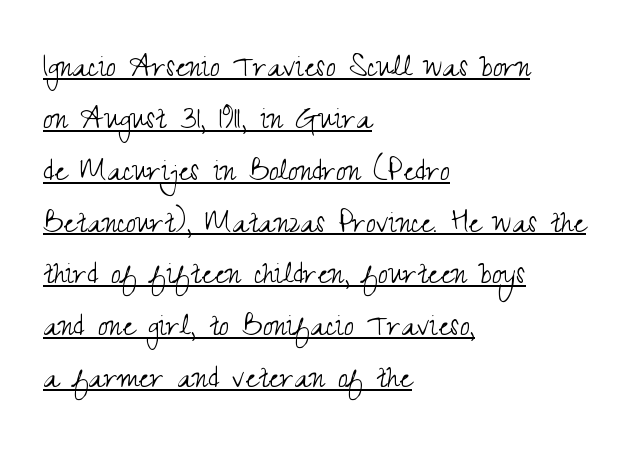
The image shows 36 px light, condensed sans-serif type, upright; set left-aligned, normal line spacing (1.44x), normal letter spacing, underlined; medium stroke contrast and a small x-height.
